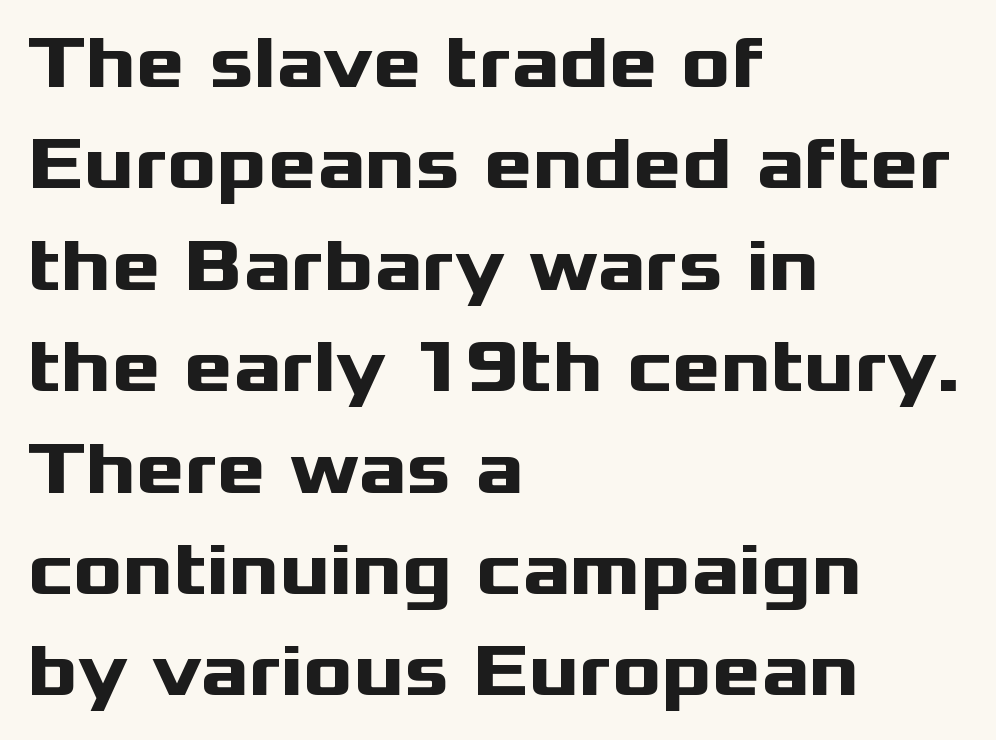
Italic: no, the glyphs are upright roman. This sample has the flowing, uneven cadence of proportional lettering. Nobody drew a line under any word here. The characters display no serif detailing; their extremities are plain. A typesetter would call this leading conventional body-copy spacing.
